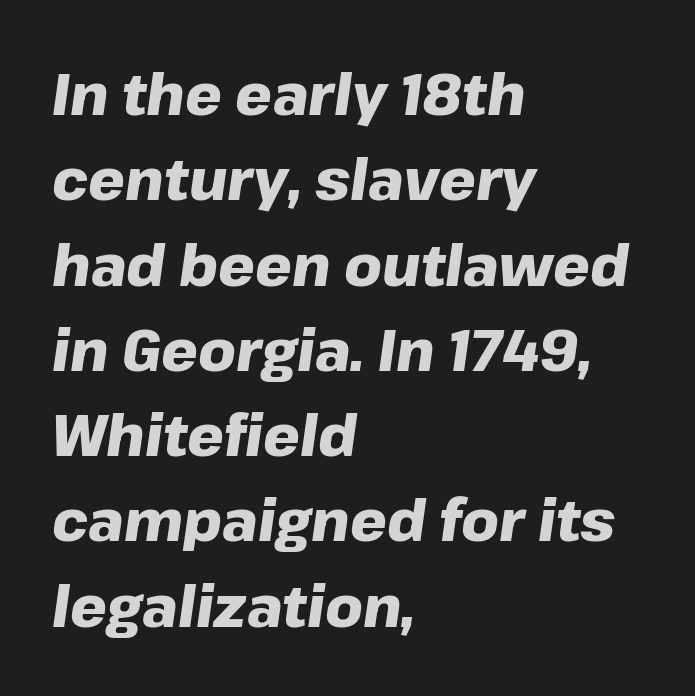
{"italic": "yes", "lean": "right", "slant_degrees": 8, "bold": "yes", "weight": "heavy", "width": "normal", "stroke_contrast": "low", "x_height": "medium", "monospaced": "no", "underline": "no", "align": "left", "line_spacing": "normal", "line_spacing_ratio": 1.47, "letter_spacing": "normal", "letter_spacing_em": 0.0, "glyph_px": 58}
